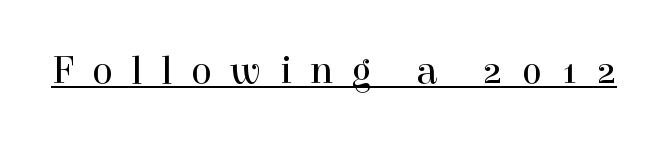
Q: Is the text bold? A: No.
Q: Is the text italic (slanted)? A: No, it is upright.
Q: Is the typeface a serif or a sans-serif typeface? A: Serif.
Q: Is the text underlined? A: Yes.
Q: Is the spacing between letters normal or unusually wide? A: Unusually wide.
Q: Width (condensed, normal, or wide)? A: Normal.
Q: x-height? A: Medium.
Q: Monospaced? A: No.
